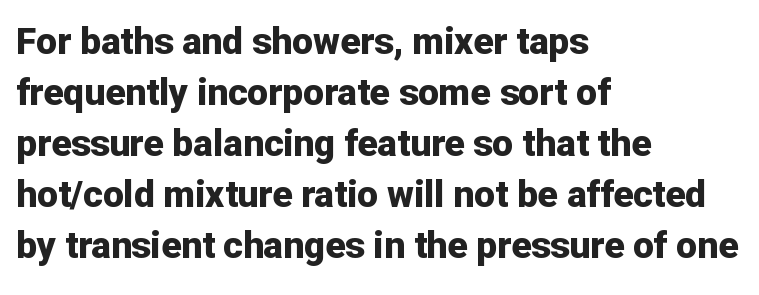
Q: Is the text bold? A: Yes.
Q: Is the text italic (slanted)? A: No, it is upright.
Q: Is the typeface a serif or a sans-serif typeface? A: Sans-serif.
Q: Is the text underlined? A: No.
Q: How is the paragraph aligned? A: Left-aligned.
Q: Is the spacing between letters normal or unusually wide? A: Normal.
Q: Is the spacing between lines tight, normal or loose? A: Normal.
Q: Width (condensed, normal, or wide)? A: Normal.
Q: Stroke contrast? A: Low.
Q: x-height? A: Medium.
Q: Monospaced? A: No.
